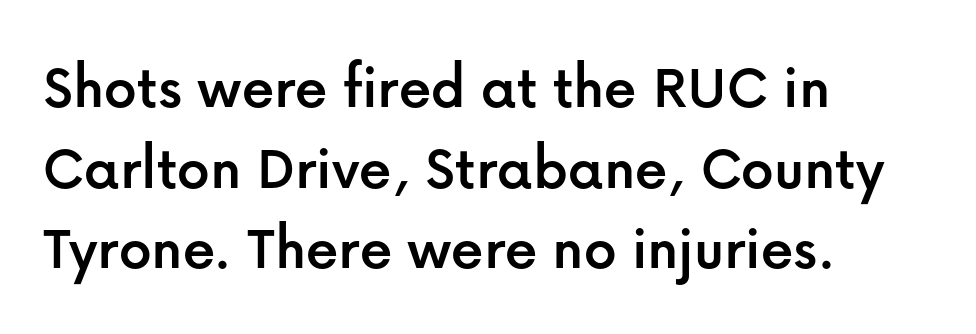
{"serif": "no", "italic": "no", "width": "normal", "stroke_contrast": "low", "x_height": "medium", "monospaced": "no", "underline": "no", "align": "left", "line_spacing": "normal", "line_spacing_ratio": 1.26, "letter_spacing": "normal", "letter_spacing_em": 0.0, "glyph_px": 64}
